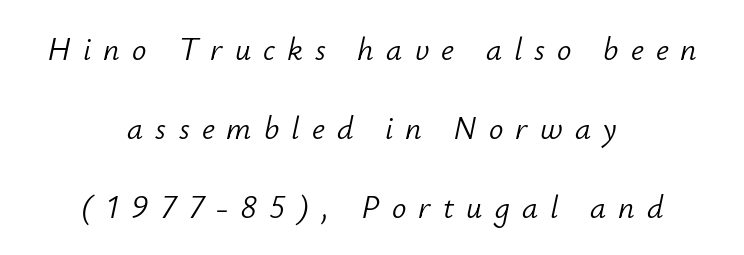
The image shows 32 px light type, italic (leaning right); set centered, loose line spacing (2.47x), unusually wide letter spacing (+0.38 em), not underlined; low stroke contrast and a small x-height.
